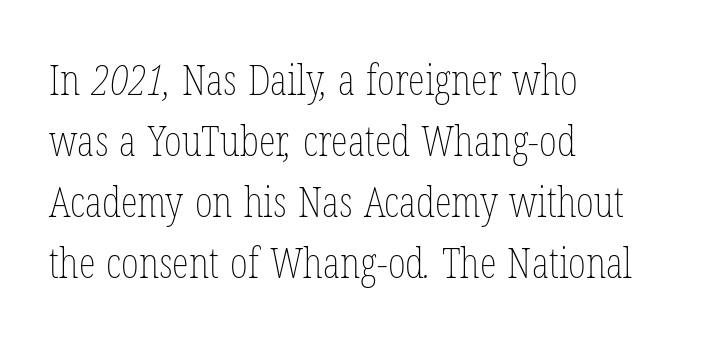
The strokes carry an ordinary text weight at most. The rendering uses natural spacing where letterforms have individual widths. Interline gaps are of average width in this sample. Tracking value appears to be zero — textbook default spacing.
